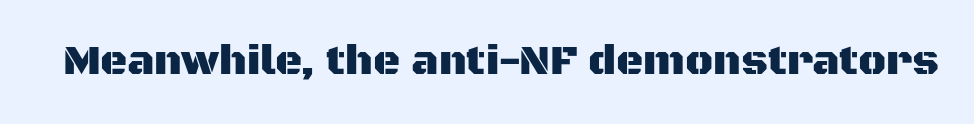
Q: Is the text italic (slanted)? A: No, it is upright.
Q: Is the typeface a serif or a sans-serif typeface? A: Sans-serif.
Q: Is the text underlined? A: No.
Q: Is the spacing between letters normal or unusually wide? A: Normal.
Q: Width (condensed, normal, or wide)? A: Normal.
Q: Stroke contrast? A: Medium.
Q: x-height? A: Large.
Q: Monospaced? A: No.
